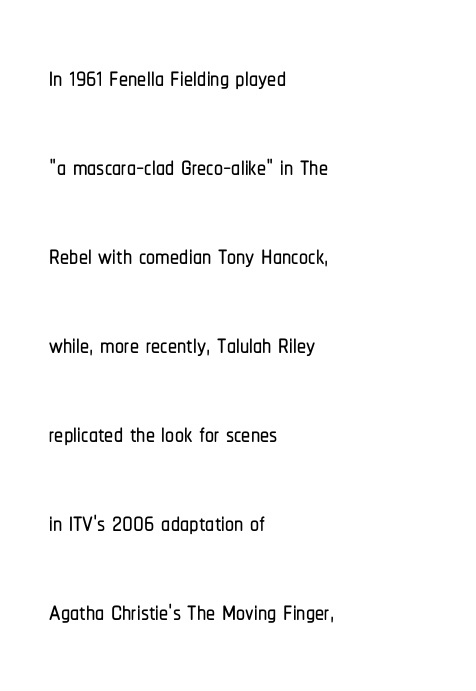
The image shows 36 px condensed sans-serif type, upright; set left-aligned, loose line spacing (2.47x), normal letter spacing, not underlined; low stroke contrast and a medium x-height.
